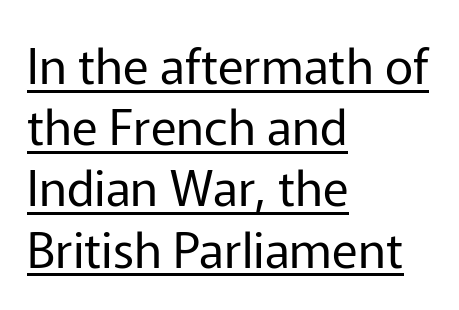
Q: Is the text bold? A: No.
Q: Is the text italic (slanted)? A: No, it is upright.
Q: Is the typeface a serif or a sans-serif typeface? A: Sans-serif.
Q: Is the text underlined? A: Yes.
Q: How is the paragraph aligned? A: Left-aligned.
Q: Is the spacing between letters normal or unusually wide? A: Normal.
Q: Is the spacing between lines tight, normal or loose? A: Normal.
Q: Width (condensed, normal, or wide)? A: Normal.
Q: Stroke contrast? A: Low.
Q: x-height? A: Medium.
Q: Monospaced? A: No.
